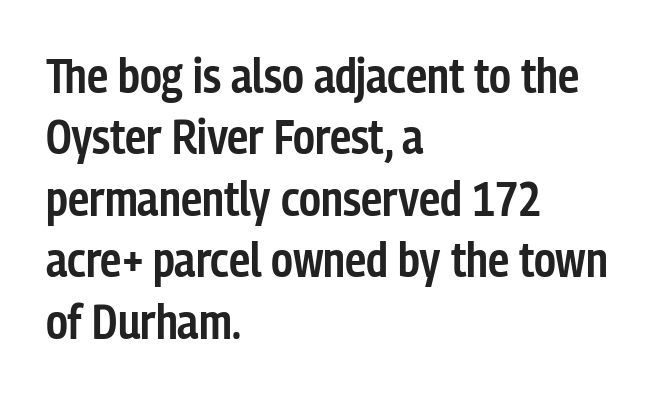
Q: Is the text bold? A: Semi-bold.
Q: Is the text italic (slanted)? A: No, it is upright.
Q: Is the typeface a serif or a sans-serif typeface? A: Sans-serif.
Q: Is the text underlined? A: No.
Q: How is the paragraph aligned? A: Left-aligned.
Q: Is the spacing between letters normal or unusually wide? A: Normal.
Q: Is the spacing between lines tight, normal or loose? A: Normal.
Q: Width (condensed, normal, or wide)? A: Condensed.
Q: Stroke contrast? A: Low.
Q: x-height? A: Medium.
Q: Monospaced? A: No.
